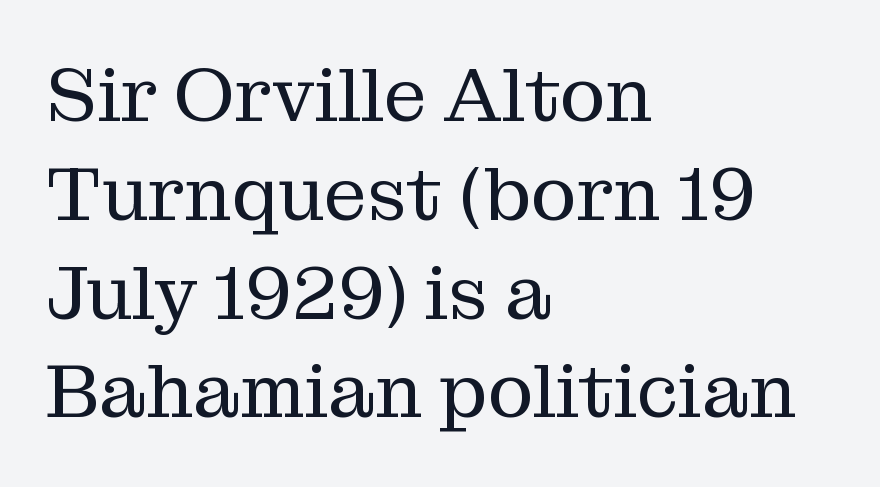
Rows of type keep a routine distance in the vertical direction. Characters follow at the spacing the type designer built in. These lines are rendered in a variable-pitch font. Type without underlining. Italic? Not at all — the glyphs are vertical. The typesetting does not lean heavy: it is not bold.
